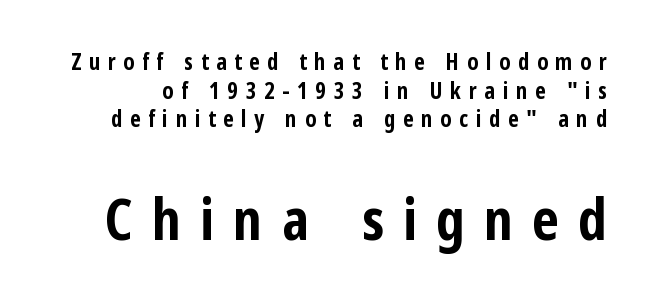
{"serif": "no", "italic": "no", "bold": "yes", "weight": "bold", "width": "condensed", "stroke_contrast": "low", "x_height": "medium", "monospaced": "no", "underline": "no", "line_spacing": "normal", "line_spacing_ratio": 1.25, "letter_spacing": "wide", "letter_spacing_em": 0.33, "larger_block": "second", "size_ratio": 2.52, "glyph_px": 58}
